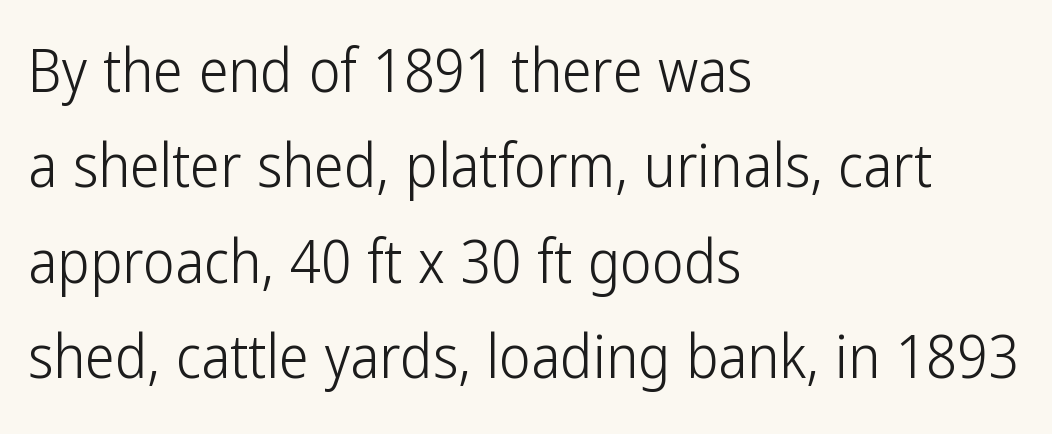
{"serif": "no", "italic": "no", "bold": "no", "weight": "light", "width": "condensed", "stroke_contrast": "low", "x_height": "medium", "monospaced": "no", "underline": "no", "align": "left", "line_spacing": "normal", "line_spacing_ratio": 1.59, "letter_spacing": "normal", "letter_spacing_em": 0.0, "glyph_px": 60}
